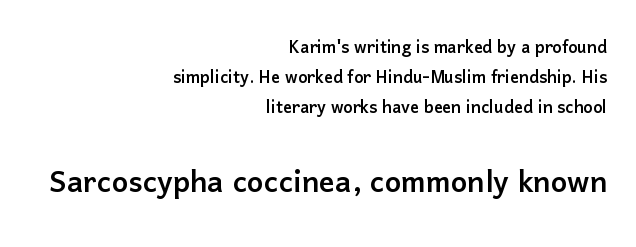
Q: Is the text italic (slanted)? A: No, it is upright.
Q: Is the typeface a serif or a sans-serif typeface? A: Sans-serif.
Q: Is the text underlined? A: No.
Q: How is the paragraph aligned? A: Right-aligned.
Q: Is the spacing between letters normal or unusually wide? A: Normal.
Q: Is the spacing between lines tight, normal or loose? A: Normal.
Q: Which block of text is set in a larger size, the first (top) or the second (bottom)? A: The second (bottom) one.
Q: Width (condensed, normal, or wide)? A: Normal.
Q: Stroke contrast? A: Low.
Q: x-height? A: Medium.
Q: Monospaced? A: No.
